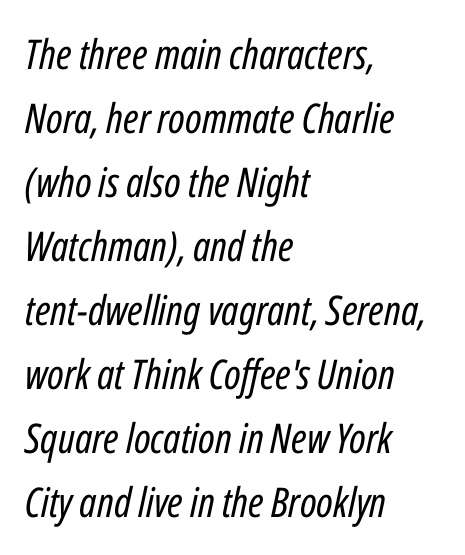
Q: Is the text bold? A: No.
Q: Is the text italic (slanted)? A: Yes, it leans right by about 12 degrees.
Q: Is the text underlined? A: No.
Q: How is the paragraph aligned? A: Left-aligned.
Q: Is the spacing between letters normal or unusually wide? A: Normal.
Q: Is the spacing between lines tight, normal or loose? A: Normal.
Q: Width (condensed, normal, or wide)? A: Condensed.
Q: Stroke contrast? A: Low.
Q: x-height? A: Medium.
Q: Monospaced? A: No.
